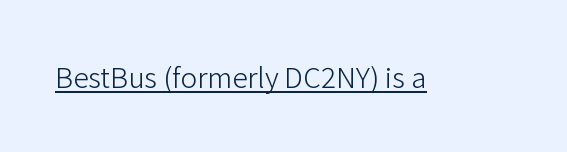
{"serif": "no", "italic": "no", "bold": "no", "weight": "light", "width": "normal", "stroke_contrast": "low", "x_height": "medium", "monospaced": "no", "underline": "yes", "letter_spacing": "normal", "letter_spacing_em": 0.0, "glyph_px": 28}
